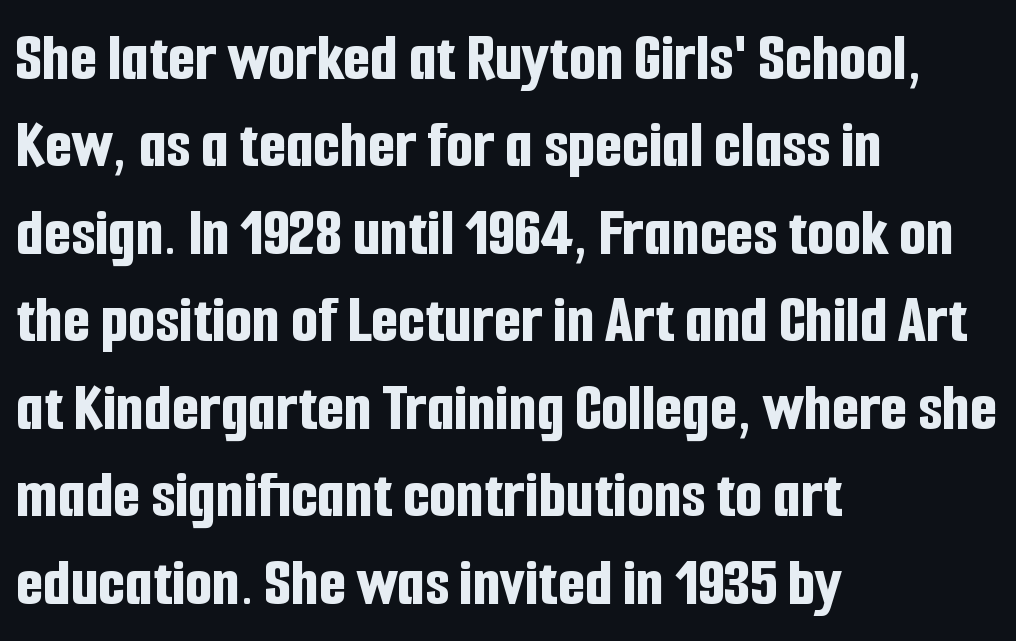
The lettering stays uniformly vertical, giving the passage a roman look. The type is set solid horizontally, with unmodified tracking. This sample has the flowing, uneven cadence of proportional lettering. Note: no serifs on the glyphs.
